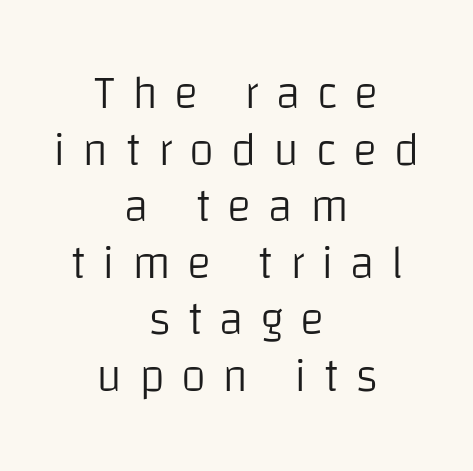
Heaviness? Minimal to ordinary, like unemphasized prose. The specimen reads as upright at a glance. A typesetter would call this heavily tracked-out type. The rendering shows plain stroke endings on the letterforms — a sans-serif design. Note the varied advance widths — an 'i' is clearly narrower than an 'm'.
